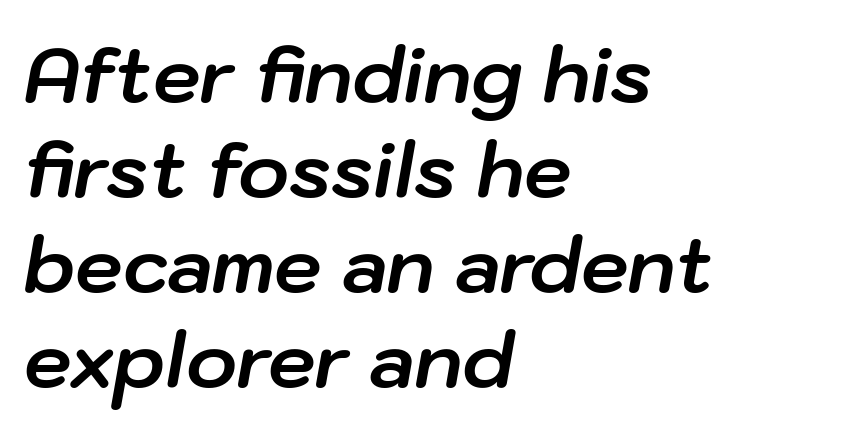
The image shows 76 px bold type, italic (leaning right); set left-aligned, normal line spacing (1.25x), normal letter spacing, not underlined; low stroke contrast and a medium x-height.
